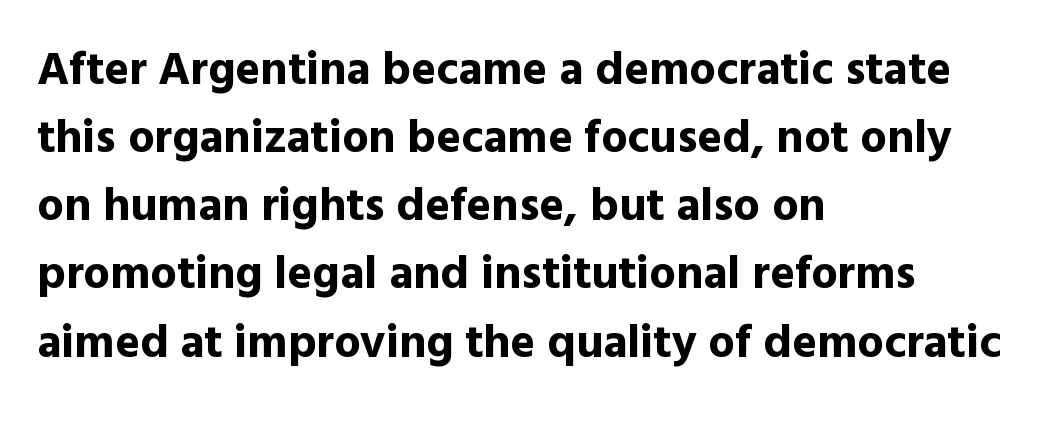
The image shows 47 px bold sans-serif type, upright; set left-aligned, normal line spacing (1.45x), normal letter spacing, not underlined; a medium x-height.
